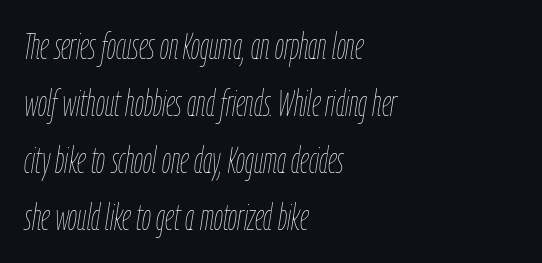
{"italic": "yes", "lean": "right", "slant_degrees": 9, "bold": "no", "weight": "thin", "width": "condensed", "stroke_contrast": "low", "x_height": "medium", "monospaced": "no", "underline": "no", "align": "left", "line_spacing": "normal", "line_spacing_ratio": 1.58, "letter_spacing": "normal", "letter_spacing_em": 0.0, "glyph_px": 36}
